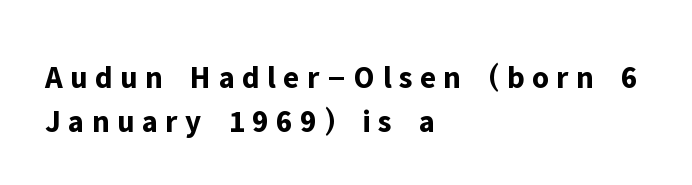
Q: Is the text bold? A: Yes.
Q: Is the text italic (slanted)? A: No, it is upright.
Q: Is the typeface a serif or a sans-serif typeface? A: Sans-serif.
Q: Is the text underlined? A: No.
Q: How is the paragraph aligned? A: Left-aligned.
Q: Is the spacing between letters normal or unusually wide? A: Unusually wide.
Q: Is the spacing between lines tight, normal or loose? A: Normal.
Q: Width (condensed, normal, or wide)? A: Normal.
Q: Stroke contrast? A: Low.
Q: x-height? A: Medium.
Q: Monospaced? A: No.
